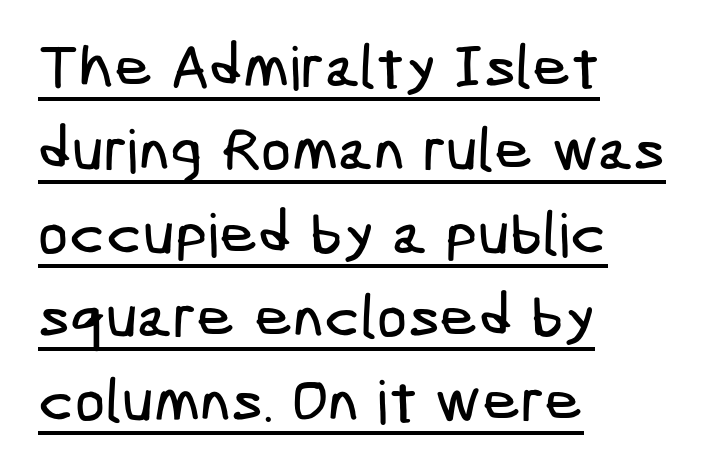
Q: Is the typeface a serif or a sans-serif typeface? A: Sans-serif.
Q: Is the text underlined? A: Yes.
Q: How is the paragraph aligned? A: Left-aligned.
Q: Is the spacing between letters normal or unusually wide? A: Normal.
Q: Is the spacing between lines tight, normal or loose? A: Normal.
Q: Width (condensed, normal, or wide)? A: Condensed.
Q: Stroke contrast? A: Low.
Q: x-height? A: Medium.
